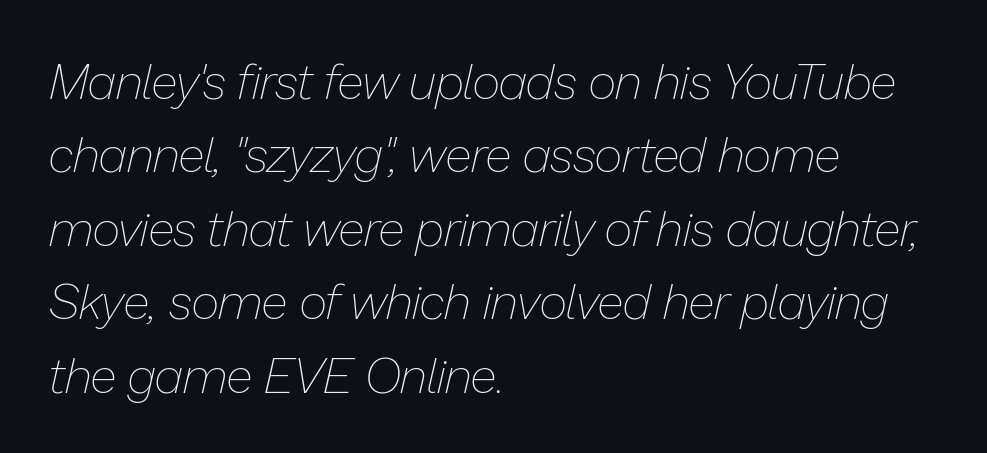
Heaviness? Minimal to ordinary, like unemphasized prose. The lettering tilts uniformly, giving the passage an italic look. How would I describe the line gaps? Plain and ordinary. In CSS terms this would be text-align: left.
